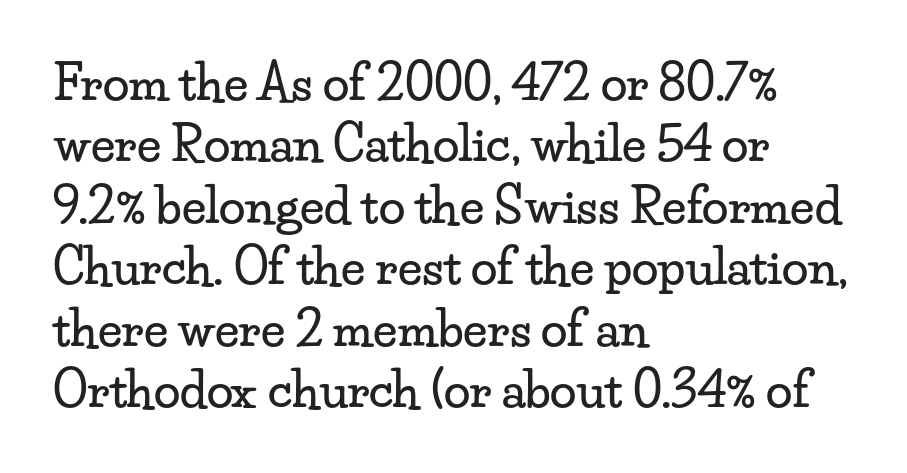
The image shows 48 px wide serif type, upright; set left-aligned, normal line spacing (1.28x), normal letter spacing, not underlined; low stroke contrast and a small x-height.
